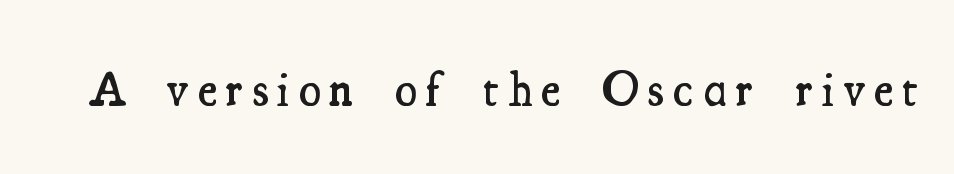
This is the in-between weight designers call semibold or demi. This sample has the flowing, uneven cadence of proportional lettering. A typesetter would label this face a serif. The gap between lines stays unmarked.
